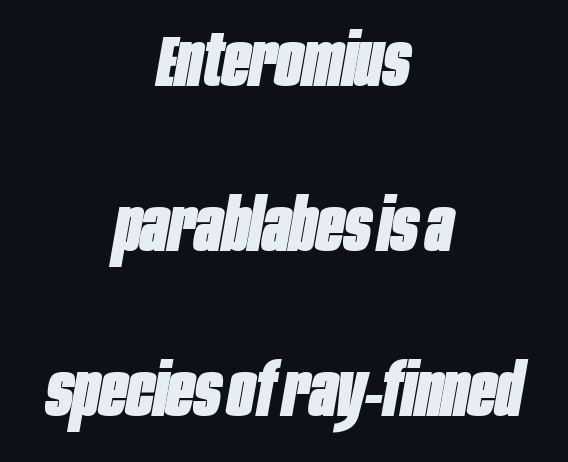
Q: Is the text bold? A: Yes.
Q: Is the text italic (slanted)? A: Yes, it leans right by about 10 degrees.
Q: Is the text underlined? A: No.
Q: How is the paragraph aligned? A: Centered.
Q: Is the spacing between letters normal or unusually wide? A: Normal.
Q: Is the spacing between lines tight, normal or loose? A: Loose.
Q: Width (condensed, normal, or wide)? A: Condensed.
Q: Stroke contrast? A: Low.
Q: x-height? A: Large.
Q: Monospaced? A: No.
